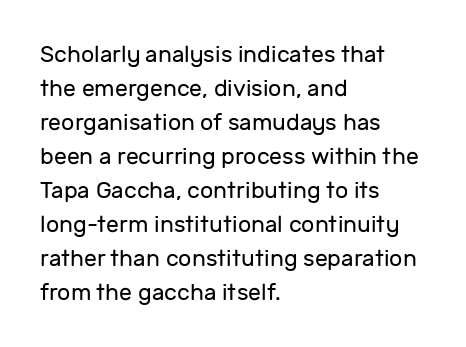
Q: Is the text bold? A: No.
Q: Is the text italic (slanted)? A: No, it is upright.
Q: Is the text underlined? A: No.
Q: How is the paragraph aligned? A: Left-aligned.
Q: Is the spacing between letters normal or unusually wide? A: Normal.
Q: Is the spacing between lines tight, normal or loose? A: Normal.
